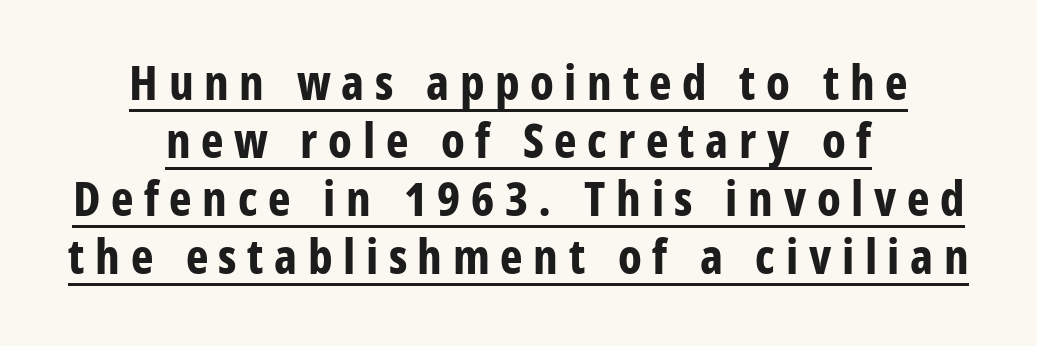
Q: Is the text bold? A: Yes.
Q: Is the text italic (slanted)? A: No, it is upright.
Q: Is the typeface a serif or a sans-serif typeface? A: Sans-serif.
Q: Is the text underlined? A: Yes.
Q: How is the paragraph aligned? A: Centered.
Q: Is the spacing between letters normal or unusually wide? A: Unusually wide.
Q: Width (condensed, normal, or wide)? A: Condensed.
Q: Stroke contrast? A: Low.
Q: x-height? A: Large.
Q: Monospaced? A: No.
